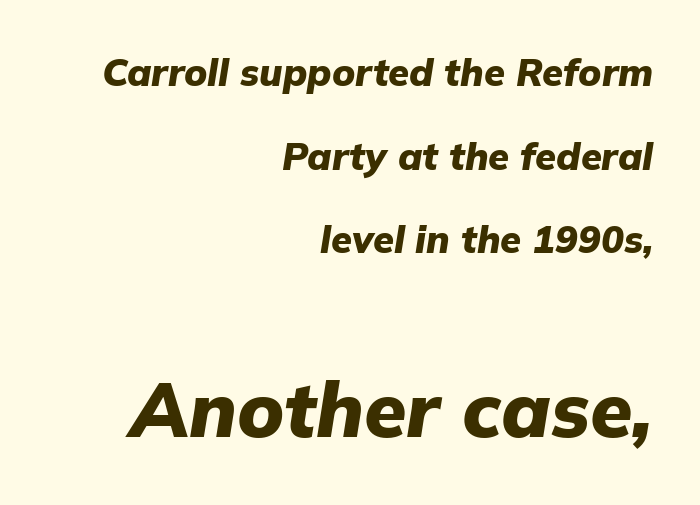
The image shows 77 px heavy type, italic (leaning right); set right-aligned, loose line spacing (2.2x), normal letter spacing, not underlined; the second (bottom) block is 2.03x larger; low stroke contrast and a medium x-height.
